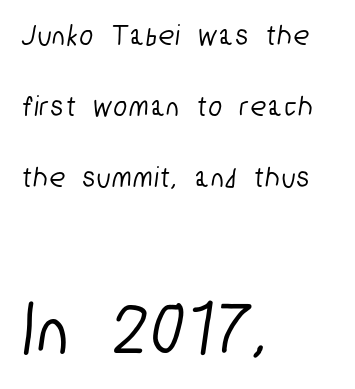
{"serif": "no", "width": "condensed", "stroke_contrast": "low", "x_height": "medium", "monospaced": "no", "underline": "no", "align": "left", "line_spacing": "loose", "line_spacing_ratio": 2.36, "larger_block": "second", "size_ratio": 2.47, "glyph_px": 74}
